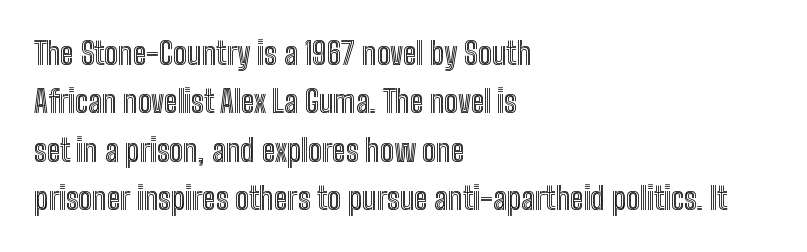
Alignment: flush left. Short note: letters normally spaced. Is there much room between lines? A standard amount, neither cramped nor airy. Clear beneath every line of the passage.
